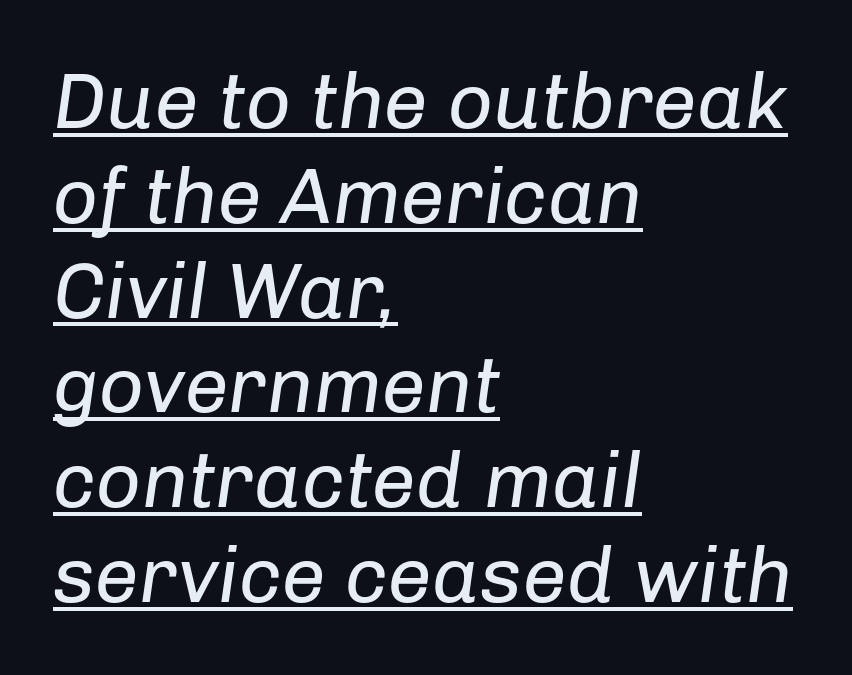
{"italic": "yes", "lean": "right", "slant_degrees": 8, "bold": "no", "weight": "regular", "width": "normal", "stroke_contrast": "low", "x_height": "medium", "monospaced": "no", "underline": "yes", "align": "left", "line_spacing_ratio": 1.2, "letter_spacing": "normal", "letter_spacing_em": 0.0, "glyph_px": 79}
